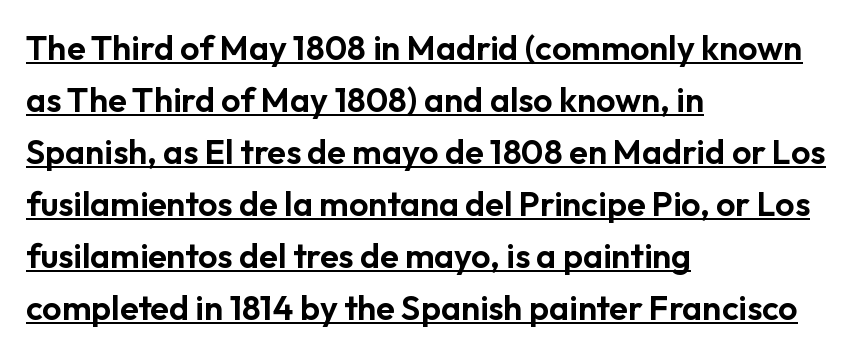
The image shows 34 px sans-serif type, upright; set left-aligned, normal line spacing (1.53x), normal letter spacing, underlined; low stroke contrast and a medium x-height.
